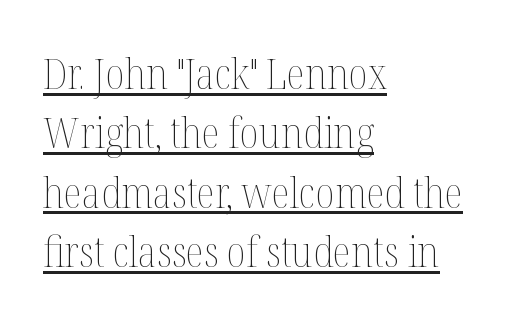
{"italic": "no", "bold": "no", "weight": "thin", "width": "condensed", "stroke_contrast": "medium", "x_height": "medium", "monospaced": "no", "underline": "yes", "align": "left", "line_spacing": "normal", "line_spacing_ratio": 1.38, "letter_spacing": "normal", "letter_spacing_em": 0.0, "glyph_px": 43}
